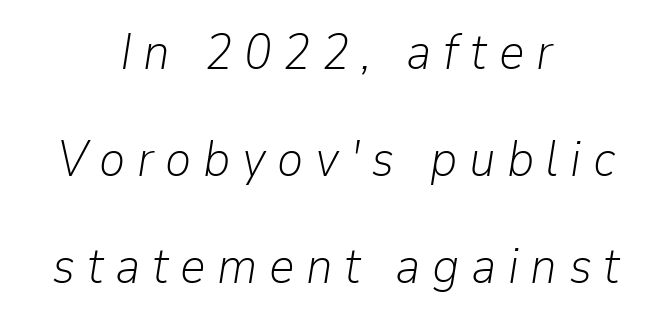
Slanted lettering throughout. Here the glyphs are tracked loosely, breaking word shapes into spaced letters. Honestly, the rows look like they've been pulled way apart. These lines are rendered in a variable-pitch font. A quiet, ordinary-to-light weight characterises the typeface.
